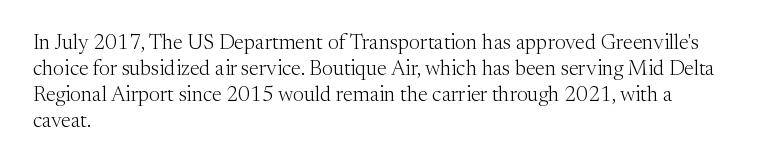
The image shows 21 px text type, upright; set left-aligned, line spacing 1.24x, normal letter spacing, not underlined.
